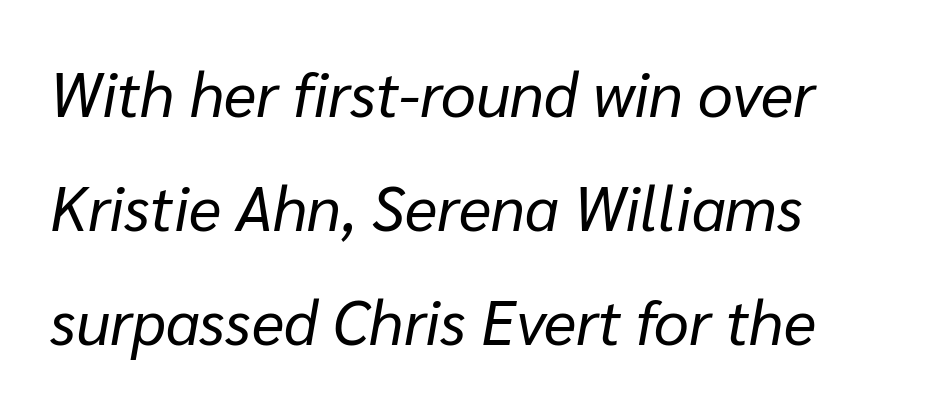
The image shows 62 px regular-weight type, italic (leaning right); set left-aligned, line spacing 1.84x, normal letter spacing, not underlined; low stroke contrast and a medium x-height.
